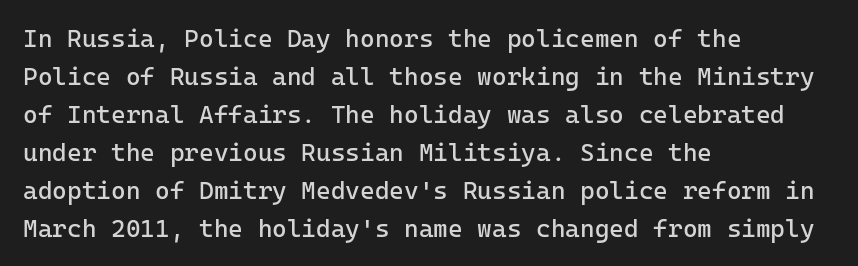
{"italic": "no", "bold": "no", "underline": "no", "align": "left", "line_spacing": "normal", "line_spacing_ratio": 1.52, "letter_spacing": "normal", "letter_spacing_em": 0.0, "glyph_px": 25}
